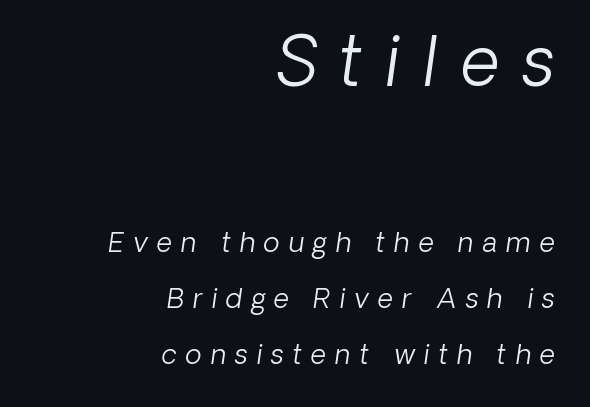
The image shows 68 px light type, italic (leaning right); set right-aligned, loose line spacing (2.08x), unusually wide letter spacing (+0.33 em), not underlined; the first (top) block is 2.52x larger; low stroke contrast and a medium x-height.
